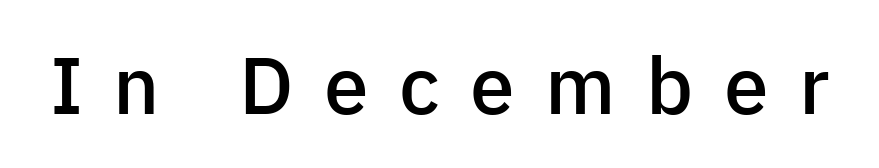
{"serif": "no", "italic": "no", "bold": "semi", "weight": "semibold", "width": "normal", "stroke_contrast": "low", "x_height": "medium", "monospaced": "no", "underline": "no", "letter_spacing": "wide", "letter_spacing_em": 0.38, "glyph_px": 80}
